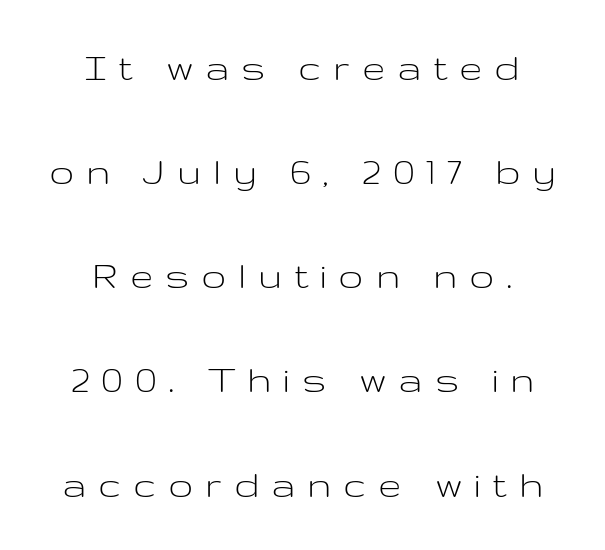
Q: Is the text bold? A: No.
Q: Is the text italic (slanted)? A: No, it is upright.
Q: Is the typeface a serif or a sans-serif typeface? A: Sans-serif.
Q: Is the text underlined? A: No.
Q: How is the paragraph aligned? A: Centered.
Q: Is the spacing between letters normal or unusually wide? A: Unusually wide.
Q: Is the spacing between lines tight, normal or loose? A: Loose.
Q: Width (condensed, normal, or wide)? A: Wide.
Q: Stroke contrast? A: Low.
Q: x-height? A: Medium.
Q: Monospaced? A: No.
